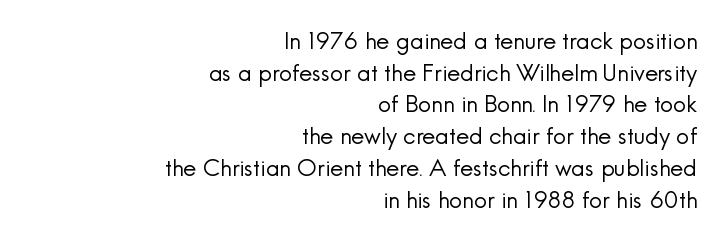
Observe the ordinary spacing: letters are neighbours, not strangers. The designer left line spacing at the default. The foot of each line stays bare and open. Leftover space on each line is placed entirely before the opening word.
